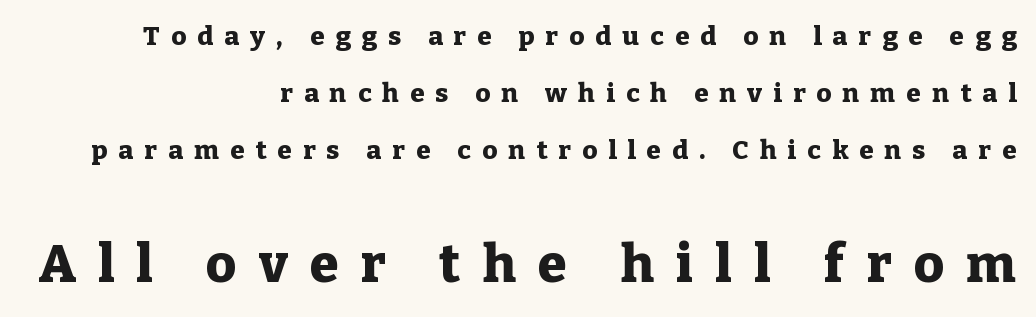
{"serif": "yes", "italic": "no", "bold": "yes", "weight": "heavy", "width": "normal", "stroke_contrast": "low", "x_height": "medium", "monospaced": "no", "underline": "no", "align": "right", "line_spacing": "loose", "line_spacing_ratio": 2.2, "letter_spacing": "wide", "letter_spacing_em": 0.43, "larger_block": "second", "size_ratio": 2.0, "glyph_px": 52}
